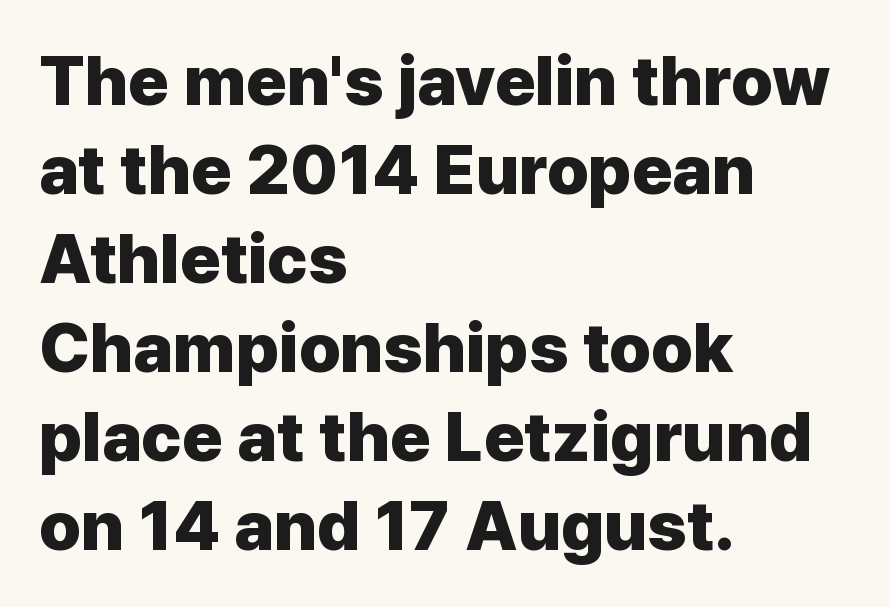
Q: Is the text bold? A: Yes.
Q: Is the text italic (slanted)? A: No, it is upright.
Q: Is the typeface a serif or a sans-serif typeface? A: Sans-serif.
Q: Is the text underlined? A: No.
Q: How is the paragraph aligned? A: Left-aligned.
Q: Is the spacing between letters normal or unusually wide? A: Normal.
Q: Is the spacing between lines tight, normal or loose? A: Normal.
Q: Width (condensed, normal, or wide)? A: Normal.
Q: Stroke contrast? A: Low.
Q: x-height? A: Medium.
Q: Monospaced? A: No.
